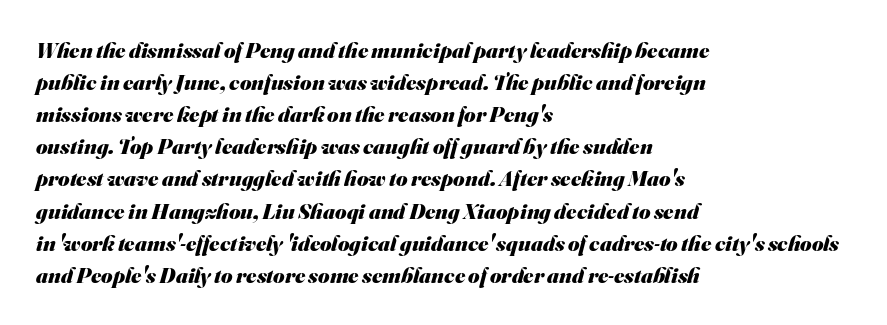
Q: Is the text bold? A: Yes.
Q: Is the text underlined? A: No.
Q: How is the paragraph aligned? A: Left-aligned.
Q: Is the spacing between letters normal or unusually wide? A: Normal.
Q: Is the spacing between lines tight, normal or loose? A: Normal.
